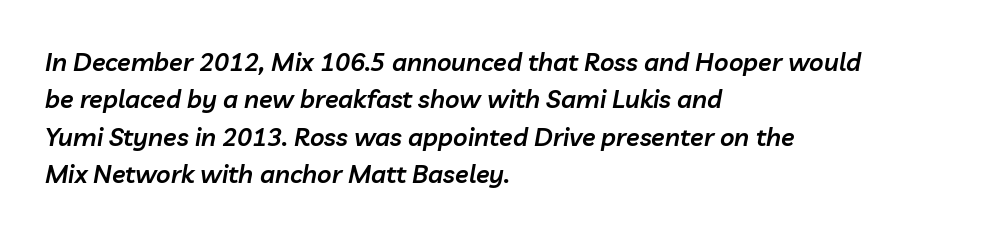
Notice how the stems are inclined rather than vertical — that's the hallmark of italics. Layout note: lines flush left. I'd describe the lettering as semibold — firm but not a full bold. Spacing between characters is what you'd get straight out of the box.
